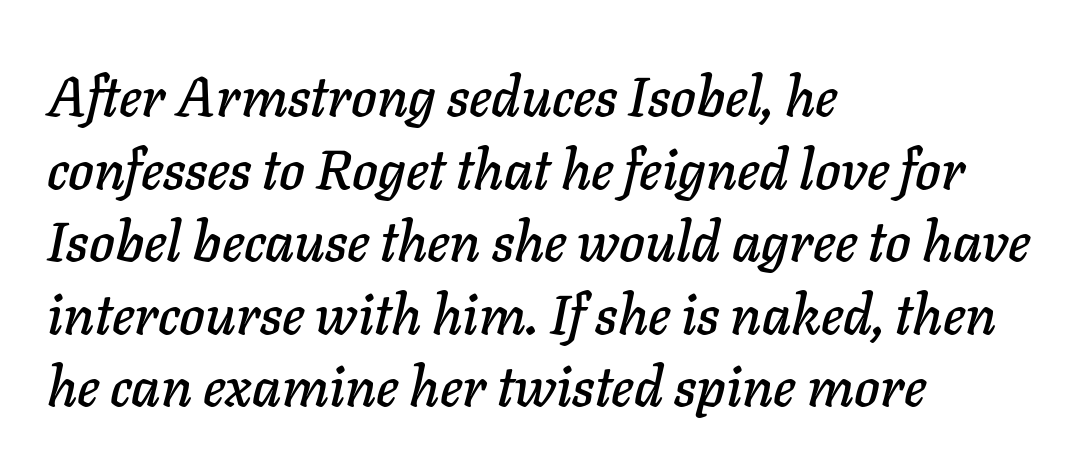
Underlining? Definitely not there. Designer's note — italics engaged. Think of a printed novel: that variable character pitch is what you see here. The designer left line spacing at the default. This rendering leaves character spacing at its baseline value. The passage is arranged the way most books set body copy — flush left.
